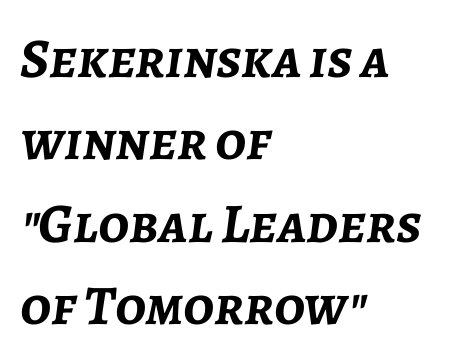
Q: Is the text bold? A: Yes.
Q: Is the text italic (slanted)? A: Yes, it leans right by about 7 degrees.
Q: Is the text underlined? A: No.
Q: How is the paragraph aligned? A: Left-aligned.
Q: Is the spacing between letters normal or unusually wide? A: Normal.
Q: Is the spacing between lines tight, normal or loose? A: Normal.
Q: Width (condensed, normal, or wide)? A: Normal.
Q: Stroke contrast? A: Low.
Q: x-height? A: Medium.
Q: Monospaced? A: No.
